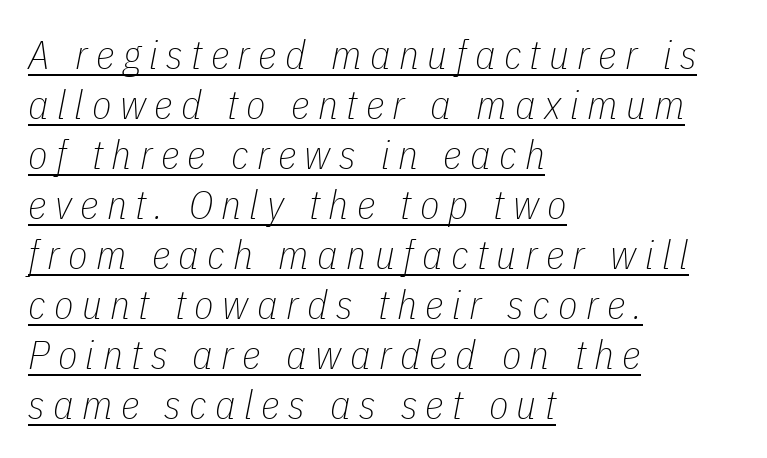
Q: Is the text bold? A: No.
Q: Is the text italic (slanted)? A: Yes, it leans right by about 11 degrees.
Q: Is the text underlined? A: Yes.
Q: How is the paragraph aligned? A: Left-aligned.
Q: Is the spacing between letters normal or unusually wide? A: Unusually wide.
Q: Is the spacing between lines tight, normal or loose? A: Normal.
Q: Width (condensed, normal, or wide)? A: Condensed.
Q: Stroke contrast? A: Low.
Q: x-height? A: Medium.
Q: Monospaced? A: No.
